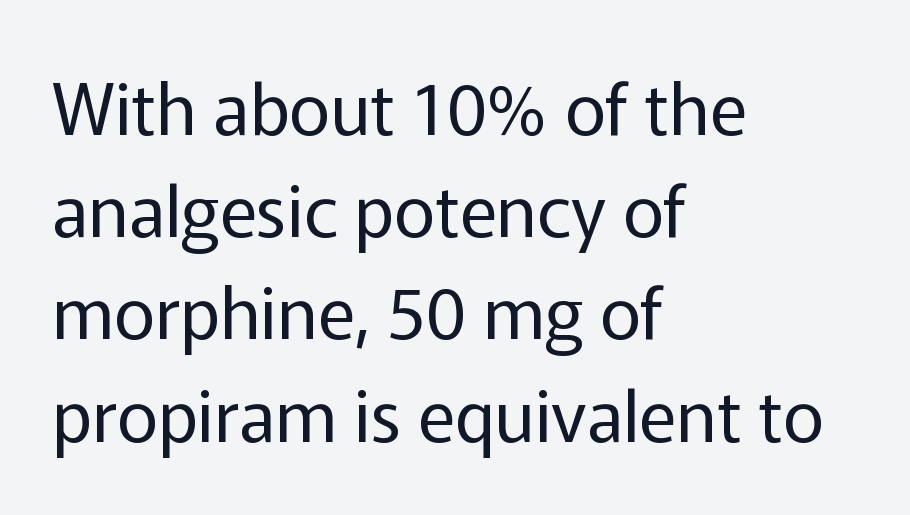
Q: Is the text bold? A: No.
Q: Is the text italic (slanted)? A: No, it is upright.
Q: Is the typeface a serif or a sans-serif typeface? A: Sans-serif.
Q: Is the text underlined? A: No.
Q: How is the paragraph aligned? A: Left-aligned.
Q: Is the spacing between letters normal or unusually wide? A: Normal.
Q: Is the spacing between lines tight, normal or loose? A: Normal.
Q: Width (condensed, normal, or wide)? A: Normal.
Q: Stroke contrast? A: Low.
Q: x-height? A: Medium.
Q: Monospaced? A: No.
